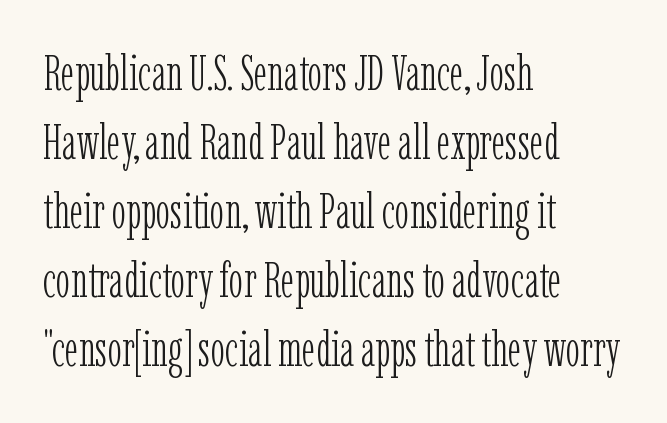
{"serif": "yes", "italic": "no", "bold": "no", "weight": "light", "width": "condensed", "stroke_contrast": "low", "x_height": "medium", "monospaced": "no", "underline": "no", "align": "left", "line_spacing": "normal", "line_spacing_ratio": 1.41, "letter_spacing": "normal", "letter_spacing_em": 0.0, "glyph_px": 49}
